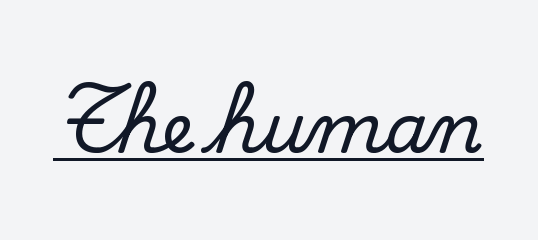
The lettering is marked with a stroke running underneath it. Standard letterfit; no display-style spreading of the glyphs.
